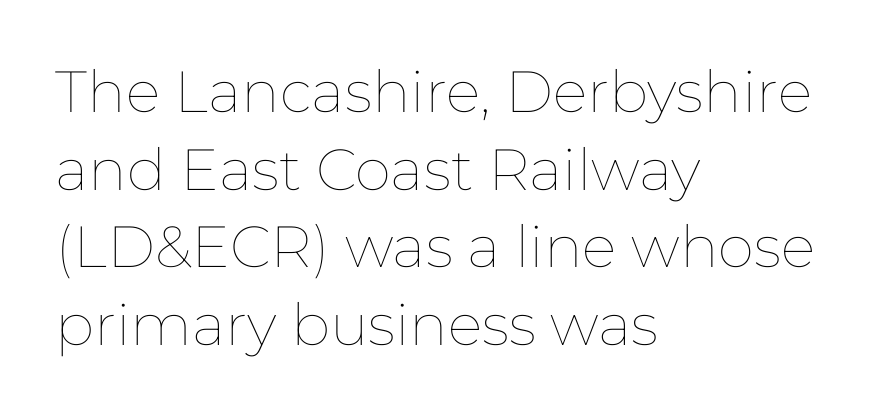
A roman cut, with each character standing at attention. Honestly, there is no underline to notice here at all. Is the type heavy? It reads as light-to-regular instead. What's the leading like? Ordinary, nothing unusual. Spacing verdict: proportional, widths tailored to each character. These lines keep a tight, regular rhythm from letter to letter.
